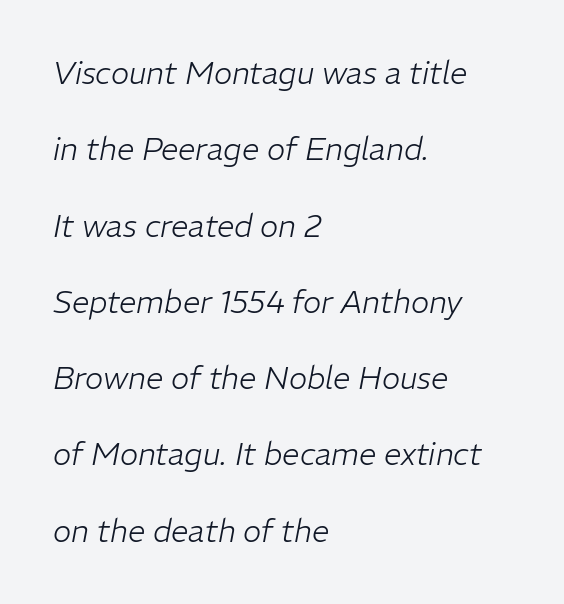
Q: Is the text bold? A: No.
Q: Is the text italic (slanted)? A: Yes, it leans right by about 11 degrees.
Q: Is the text underlined? A: No.
Q: How is the paragraph aligned? A: Left-aligned.
Q: Is the spacing between letters normal or unusually wide? A: Normal.
Q: Is the spacing between lines tight, normal or loose? A: Loose.
Q: Width (condensed, normal, or wide)? A: Normal.
Q: Stroke contrast? A: Low.
Q: x-height? A: Medium.
Q: Monospaced? A: No.
